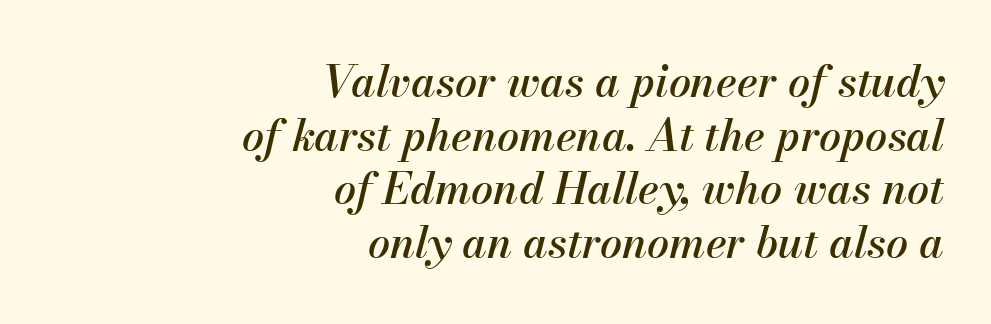
{"italic": "yes", "lean": "right", "slant_degrees": 13, "width": "normal", "stroke_contrast": "medium", "x_height": "small", "monospaced": "no", "underline": "no", "align": "right", "line_spacing_ratio": 1.22, "letter_spacing": "normal", "letter_spacing_em": 0.0, "glyph_px": 44}
